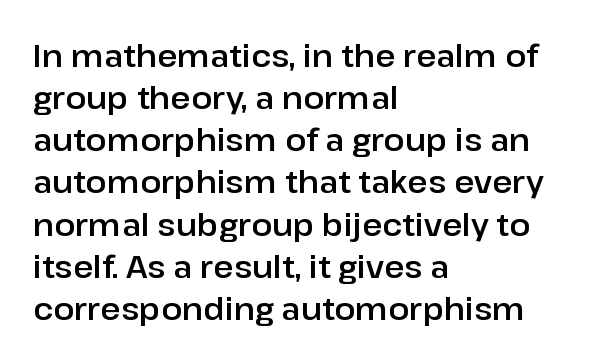
Tracking value appears to be zero — textbook default spacing. Honestly, there is no underline to notice here at all. Do the characters align in a grid? No, the font is proportional. All the whitespace from short lines collects on the right.
